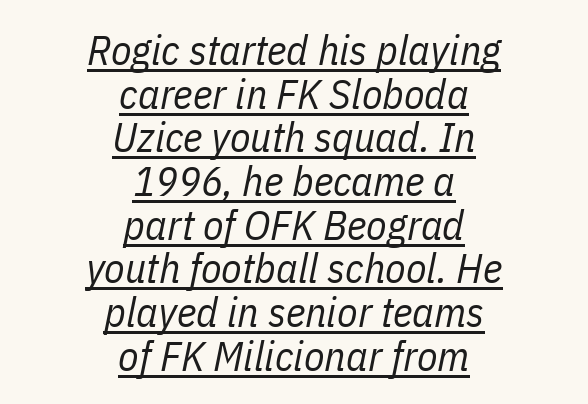
Think of a printed novel: that variable character pitch is what you see here. The text carries the slant typical of an italic or oblique font. Heft: none added — not bold. This rendering uses center alignment, leaving both contours irregular but symmetric. The letters sit at their default tracking, neither squeezed nor spread. Glance below the letters and you will spot a drawn line.
